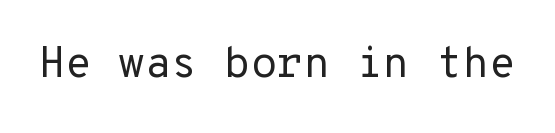
The face used here is rendered with its standard letterfit. Summary of weight: not heavy and not bold. In terms of letterform style, serifs are entirely absent. The lettering stays uniformly vertical, giving the passage a roman look.
